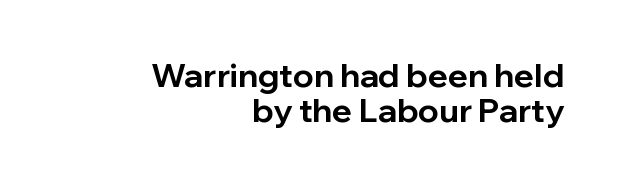
The image shows 33 px bold sans-serif type, upright; set right-aligned, tight line spacing (1.05x), normal letter spacing, not underlined; low stroke contrast and a medium x-height.
